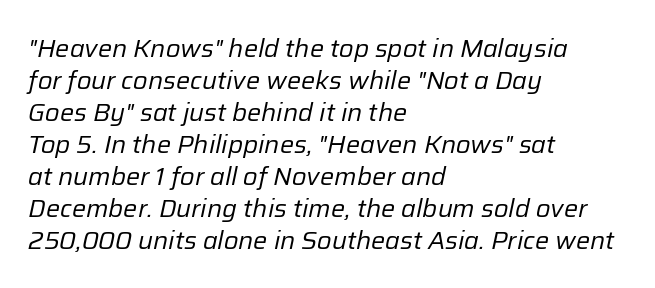
{"italic": "yes", "lean": "right", "slant_degrees": 12, "bold": "no", "underline": "no", "align": "left", "line_spacing": "normal", "line_spacing_ratio": 1.28, "letter_spacing": "normal", "letter_spacing_em": 0.0, "glyph_px": 25}
